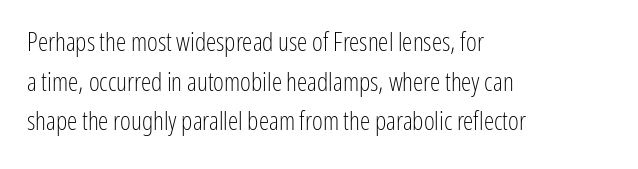
The block of text has a typical density, with ordinary space between rows. The line texture is even and compact thanks to regular tracking. Nothing heavy about these letters — not bold at all. Which margin do the lines hug? The left one — the right edge is uneven.
